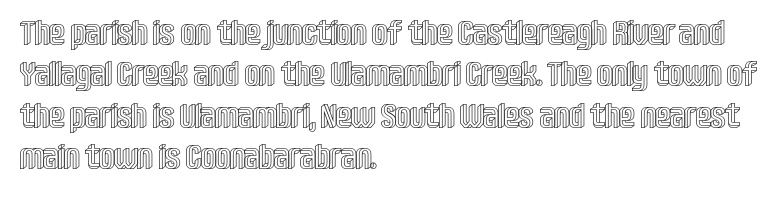
Q: Is the text italic (slanted)? A: No, it is upright.
Q: Is the text underlined? A: No.
Q: How is the paragraph aligned? A: Left-aligned.
Q: Is the spacing between letters normal or unusually wide? A: Normal.
Q: Width (condensed, normal, or wide)? A: Condensed.
Q: x-height? A: Large.
Q: Monospaced? A: No.
